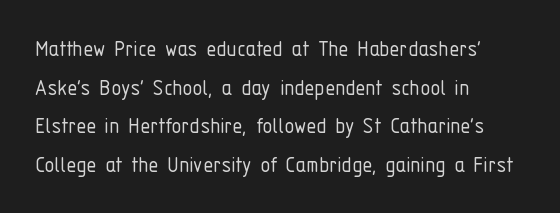
Q: Is the text bold? A: No.
Q: Is the text italic (slanted)? A: No, it is upright.
Q: Is the text underlined? A: No.
Q: How is the paragraph aligned? A: Left-aligned.
Q: Is the spacing between letters normal or unusually wide? A: Normal.
Q: Is the spacing between lines tight, normal or loose? A: Normal.
